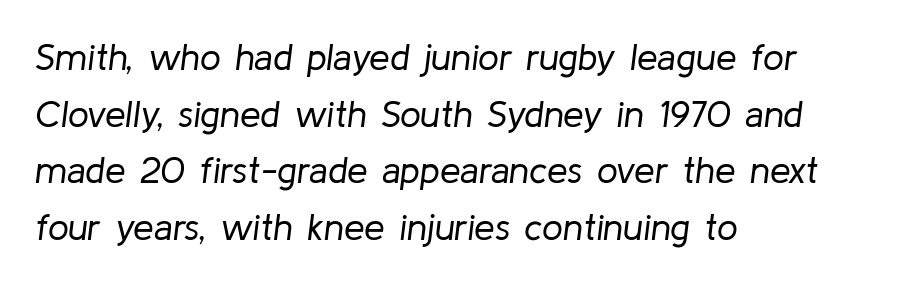
The image shows 37 px regular-weight type, italic (leaning right); set left-aligned, normal line spacing (1.53x), normal letter spacing, not underlined; low stroke contrast and a medium x-height.
